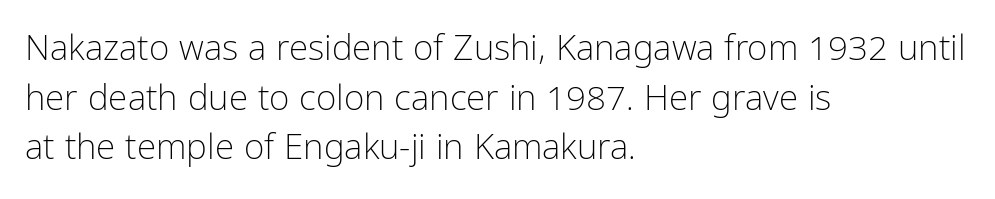
{"serif": "no", "italic": "no", "bold": "no", "weight": "light", "width": "condensed", "stroke_contrast": "low", "x_height": "medium", "monospaced": "no", "underline": "no", "align": "left", "line_spacing": "normal", "line_spacing_ratio": 1.42, "letter_spacing": "normal", "letter_spacing_em": 0.0, "glyph_px": 35}
